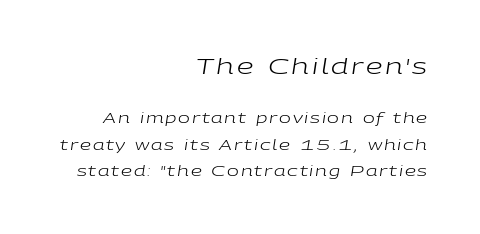
No heavy texture on the line: the type isn't bold. Characters are canted at an angle relative to the baseline's perpendicular. Descenders are the only things crossing below the line. If you squint, the top block still reads clearly — it's the larger of the two.
